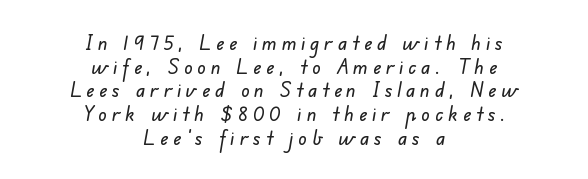
Q: Is the text underlined? A: No.
Q: How is the paragraph aligned? A: Centered.
Q: Is the spacing between letters normal or unusually wide? A: Unusually wide.
Q: Is the spacing between lines tight, normal or loose? A: Tight.
